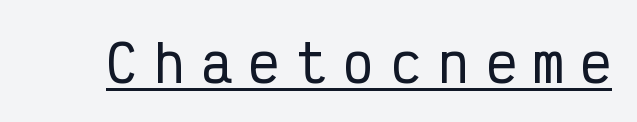
Typographically, this falls in the sans-serif category. Every character here occupies the same horizontal width, giving the sample a typewriter-like rhythm. The lettering holds an erect, upright posture throughout. Every word sits above its own underline. The letters are spread apart with noticeably loose tracking.
